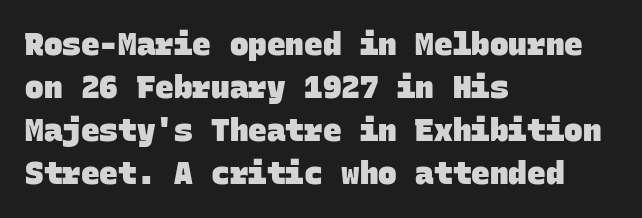
Q: Is the text bold? A: Yes.
Q: Is the typeface a serif or a sans-serif typeface? A: Sans-serif.
Q: Is the text underlined? A: No.
Q: How is the paragraph aligned? A: Left-aligned.
Q: Is the spacing between letters normal or unusually wide? A: Normal.
Q: Is the spacing between lines tight, normal or loose? A: Normal.
Q: Width (condensed, normal, or wide)? A: Normal.
Q: Stroke contrast? A: Low.
Q: x-height? A: Large.
Q: Monospaced? A: Yes.
